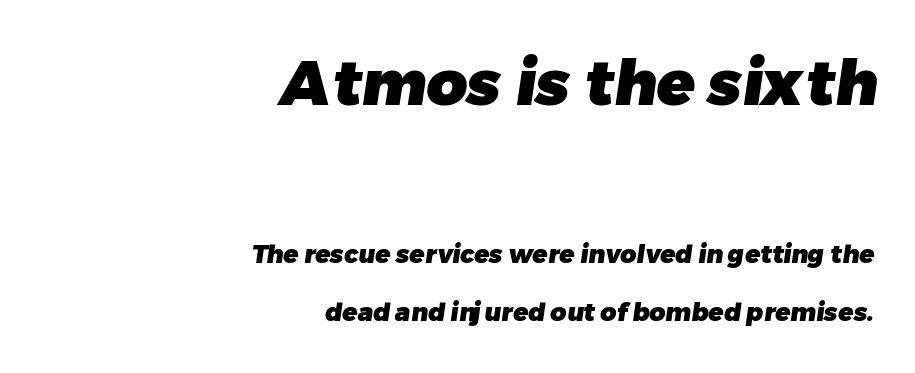
The image shows 63 px heavy sans-serif type; set right-aligned, loose line spacing (2.3x), normal letter spacing, not underlined; the first (top) block is 2.52x larger; low stroke contrast and a medium x-height.
